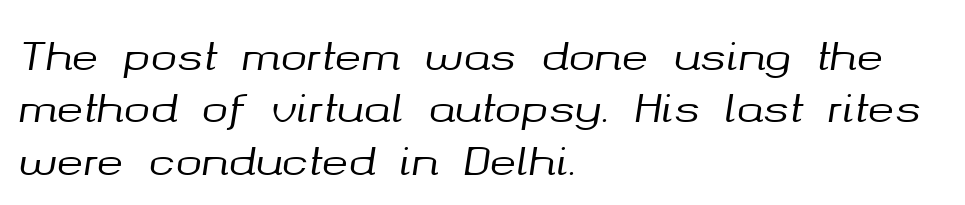
The image shows 40 px text type, italic (leaning right); set left-aligned, normal line spacing (1.31x), normal letter spacing, not underlined; medium stroke contrast and a medium x-height.
